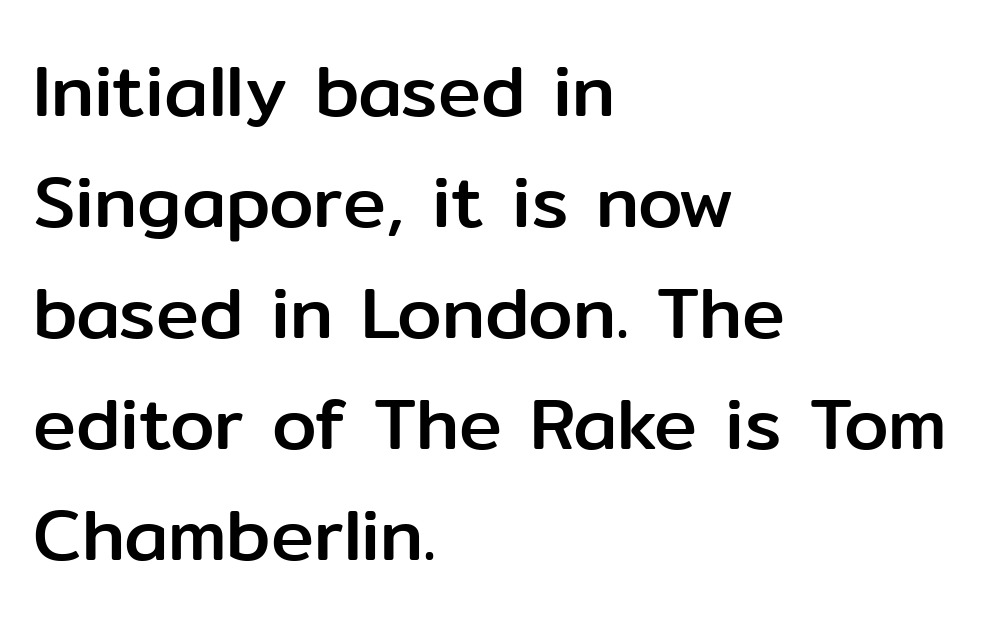
{"serif": "no", "italic": "no", "width": "normal", "stroke_contrast": "low", "x_height": "medium", "monospaced": "no", "underline": "no", "align": "left", "line_spacing": "normal", "line_spacing_ratio": 1.54, "letter_spacing": "normal", "letter_spacing_em": 0.0, "glyph_px": 72}
